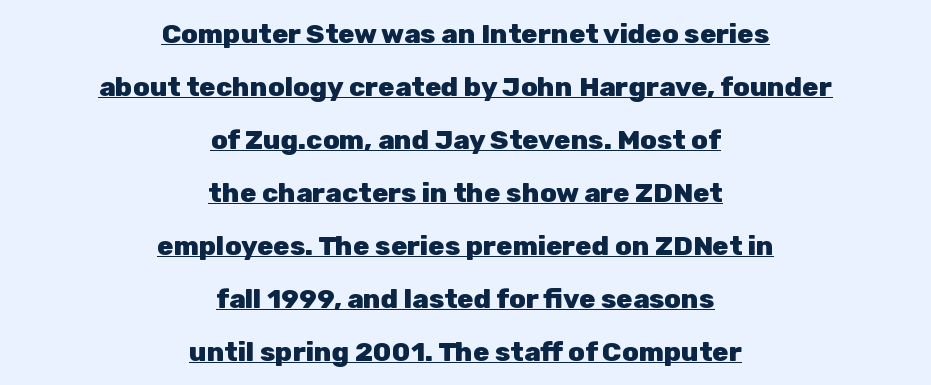
{"italic": "no", "bold": "yes", "underline": "yes", "align": "center", "line_spacing": "loose", "line_spacing_ratio": 1.96, "letter_spacing": "normal", "letter_spacing_em": 0.0, "glyph_px": 27}
